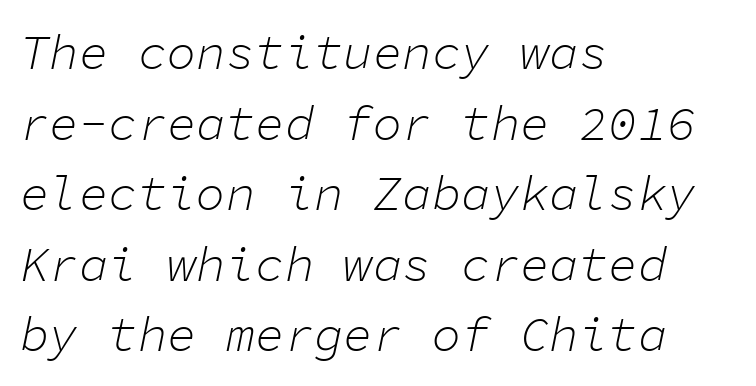
Observe the ordinary spacing: letters are neighbours, not strangers. All the whitespace from short lines collects on the right. Do the characters align in a grid? Yes, the font is monospaced. Check under the words: just untouched page. The rendering applies a slant to the glyphs. Notice how descenders clear the ascenders below comfortably — that's standard leading.
